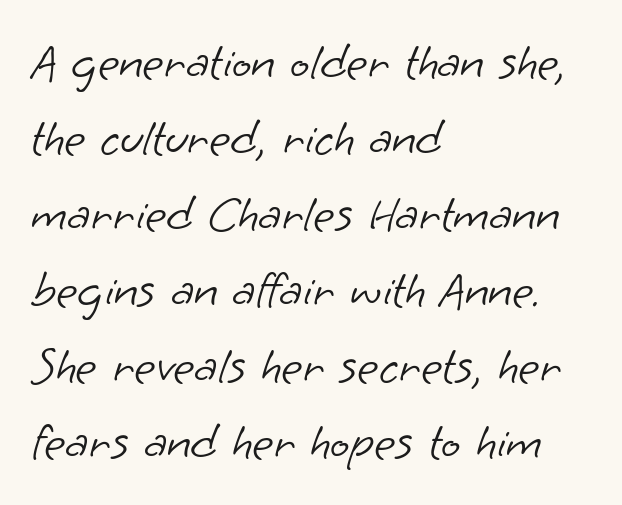
To sum up the face: it is a sans, with no serifs. Has an underline been added? It has not. Line spacing here is normal. Ink coverage per letter is moderate at most.
